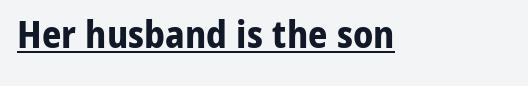
Q: Is the text bold? A: Yes.
Q: Is the text italic (slanted)? A: No, it is upright.
Q: Is the typeface a serif or a sans-serif typeface? A: Sans-serif.
Q: Is the text underlined? A: Yes.
Q: Is the spacing between letters normal or unusually wide? A: Normal.
Q: Width (condensed, normal, or wide)? A: Normal.
Q: Stroke contrast? A: Low.
Q: x-height? A: Medium.
Q: Monospaced? A: No.
